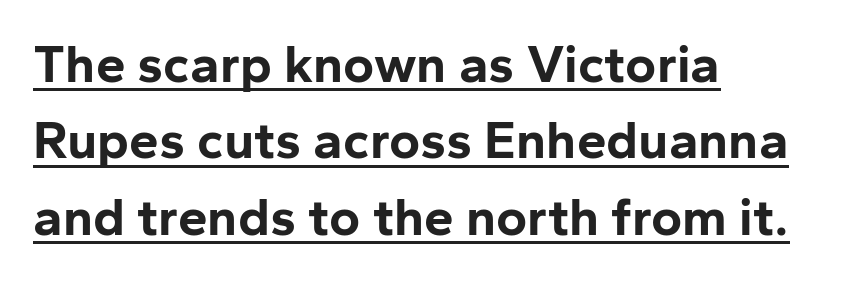
The image shows 53 px bold sans-serif type, upright; set left-aligned, normal line spacing (1.44x), normal letter spacing, underlined; low stroke contrast and a medium x-height.
